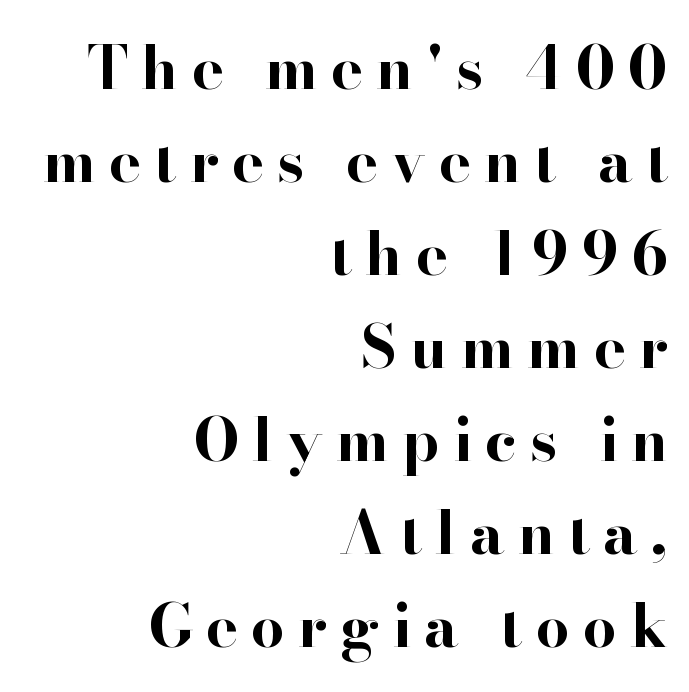
{"serif": "yes", "italic": "no", "bold": "yes", "weight": "bold", "width": "normal", "stroke_contrast": "high", "x_height": "small", "monospaced": "no", "underline": "no", "align": "right", "line_spacing": "normal", "line_spacing_ratio": 1.55, "letter_spacing": "wide", "letter_spacing_em": 0.22, "glyph_px": 60}
